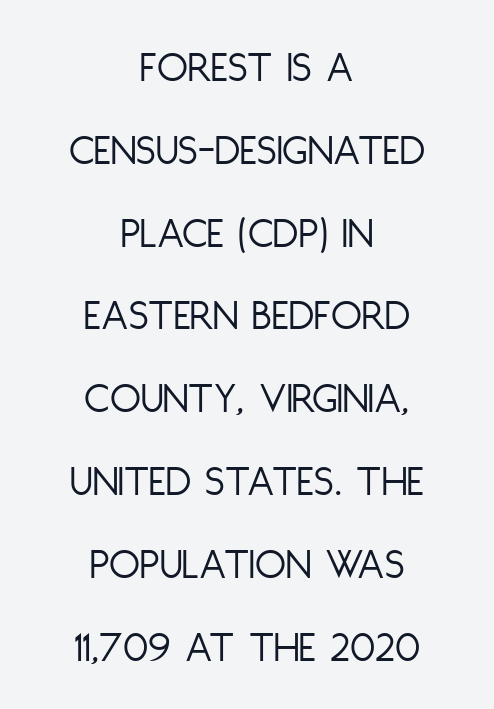
The strip under each line holds only bare page. The face used here is rendered with its standard letterfit. The lines in this sample share a center point and differ in where they start and stop. Posture: upright roman. Heaviness? Minimal to ordinary, like unemphasized prose. Here the designer chose a conventional face with non-uniform glyph widths.
